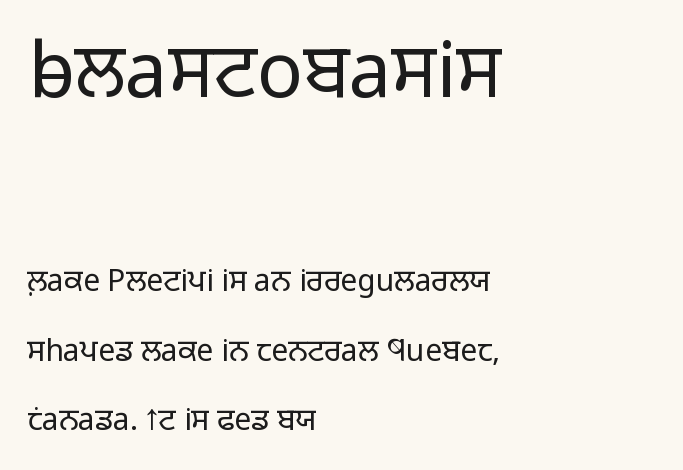
{"serif": "no", "italic": "no", "bold": "no", "weight": "light", "width": "normal", "stroke_contrast": "low", "x_height": "medium", "monospaced": "no", "underline": "no", "align": "left", "line_spacing": "loose", "line_spacing_ratio": 2.31, "letter_spacing": "normal", "letter_spacing_em": 0.0, "larger_block": "first", "size_ratio": 2.53, "glyph_px": 76}
